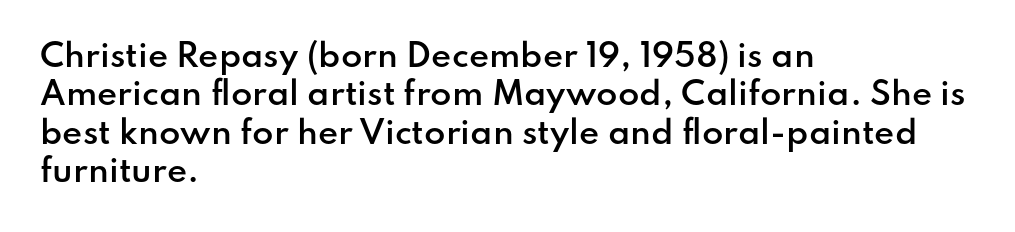
Q: Is the text bold? A: Semi-bold.
Q: Is the text italic (slanted)? A: No, it is upright.
Q: Is the typeface a serif or a sans-serif typeface? A: Sans-serif.
Q: Is the text underlined? A: No.
Q: How is the paragraph aligned? A: Left-aligned.
Q: Is the spacing between letters normal or unusually wide? A: Normal.
Q: Width (condensed, normal, or wide)? A: Normal.
Q: Stroke contrast? A: Low.
Q: x-height? A: Small.
Q: Monospaced? A: No.
